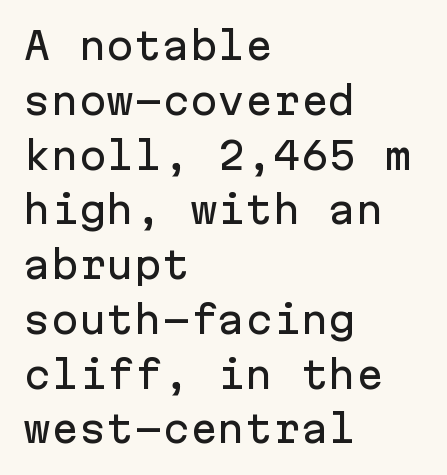
Spacing verdict: monospaced, one width for all characters. Are there feet on the stems? There aren't — it's a sans. One glance says typical: line gaps are just what's usual. Honestly, there is no underline to notice here at all.
